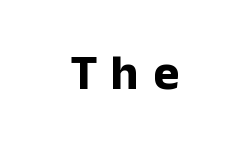
The image shows 49 px bold sans-serif type, upright; set unusually wide letter spacing (+0.29 em), not underlined; low stroke contrast and a medium x-height.
